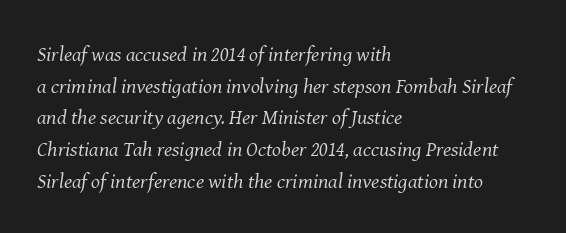
Honestly, the letter spacing is just normal — you wouldn't notice it. Leading matches the norm, producing a regular column. No letter is thick-stroked: the sample isn't bold. Posture: slanted.
